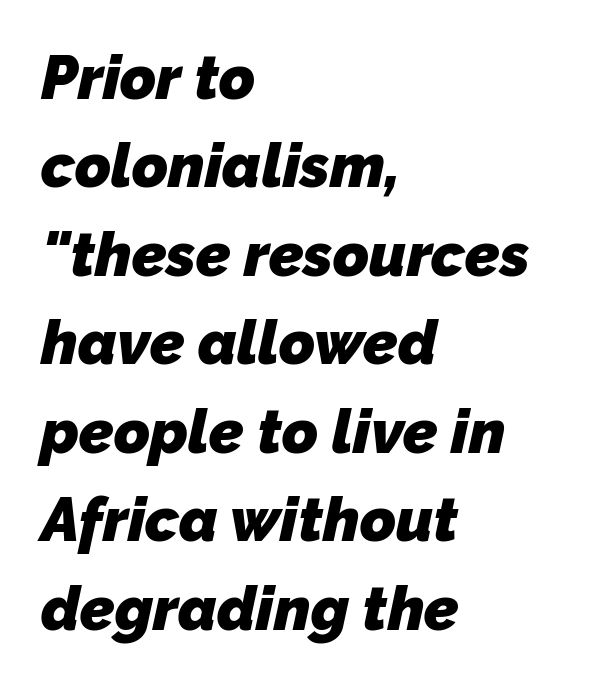
Q: Is the text bold? A: Yes.
Q: Is the typeface a serif or a sans-serif typeface? A: Sans-serif.
Q: Is the text underlined? A: No.
Q: How is the paragraph aligned? A: Left-aligned.
Q: Is the spacing between letters normal or unusually wide? A: Normal.
Q: Is the spacing between lines tight, normal or loose? A: Normal.
Q: Width (condensed, normal, or wide)? A: Normal.
Q: Stroke contrast? A: Low.
Q: x-height? A: Medium.
Q: Monospaced? A: No.
